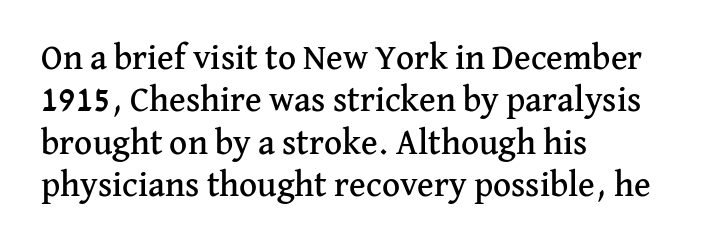
You could not count columns in this text — the font is proportionally spaced. Teacher's note: observe the even left margin — that is flush-left alignment. The specimen reads as upright at a glance. Nobody drew a line under any word here. These lines are composed in type with serifs.
